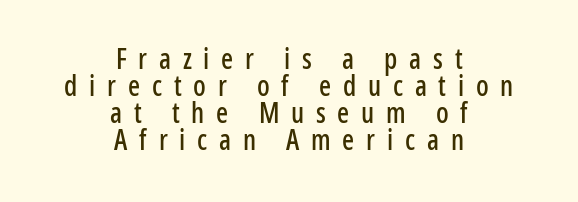
Q: Is the text italic (slanted)? A: No, it is upright.
Q: Is the typeface a serif or a sans-serif typeface? A: Sans-serif.
Q: Is the text underlined? A: No.
Q: How is the paragraph aligned? A: Centered.
Q: Is the spacing between letters normal or unusually wide? A: Unusually wide.
Q: Is the spacing between lines tight, normal or loose? A: Tight.
Q: Width (condensed, normal, or wide)? A: Condensed.
Q: Stroke contrast? A: Low.
Q: x-height? A: Medium.
Q: Monospaced? A: No.
